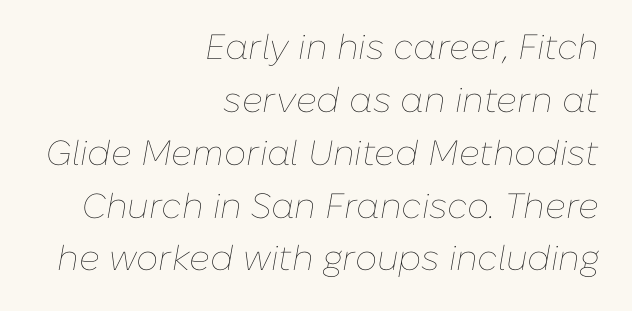
The space between consecutive lines is moderate. Summary of weight: not heavy and not bold. You could not count columns in this text — the font is proportionally spaced. Visually the block forms a straight wall on the right and a jagged coastline on the left. This rendering leaves character spacing at its baseline value.
